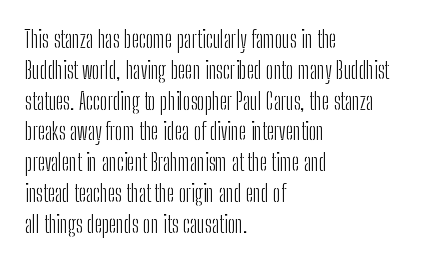
Descenders are the only things crossing below the line. The font sits on the lighter half of the weight spectrum, regular included. Does the copy run flush right? No — it runs flush left. Vertically, the passage feels balanced, rows spaced as you'd expect.
